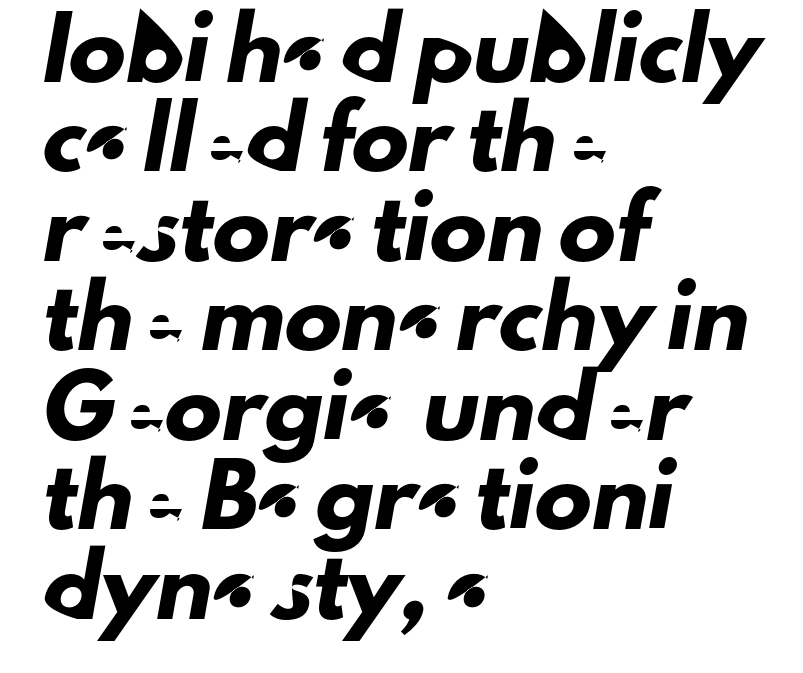
The image shows 57 px sans-serif type; set left-aligned, normal line spacing (1.57x), normal letter spacing, not underlined; low stroke contrast and a small x-height.
